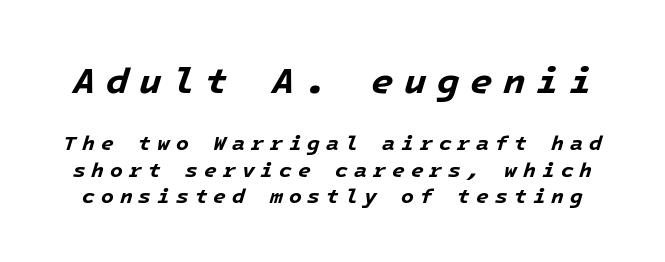
Q: Is the text bold? A: Yes.
Q: Is the text italic (slanted)? A: Yes, it leans right by about 16 degrees.
Q: Is the text underlined? A: No.
Q: Is the spacing between letters normal or unusually wide? A: Unusually wide.
Q: Which block of text is set in a larger size, the first (top) or the second (bottom)? A: The first (top) one.
Q: Width (condensed, normal, or wide)? A: Normal.
Q: Stroke contrast? A: Low.
Q: x-height? A: Medium.
